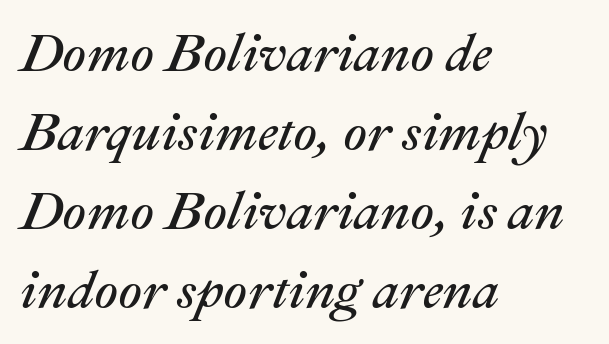
Q: Is the text bold? A: No.
Q: Is the text italic (slanted)? A: Yes, it leans right by about 22 degrees.
Q: Is the text underlined? A: No.
Q: How is the paragraph aligned? A: Left-aligned.
Q: Is the spacing between letters normal or unusually wide? A: Normal.
Q: Is the spacing between lines tight, normal or loose? A: Normal.
Q: Width (condensed, normal, or wide)? A: Normal.
Q: Stroke contrast? A: Medium.
Q: x-height? A: Medium.
Q: Monospaced? A: No.
